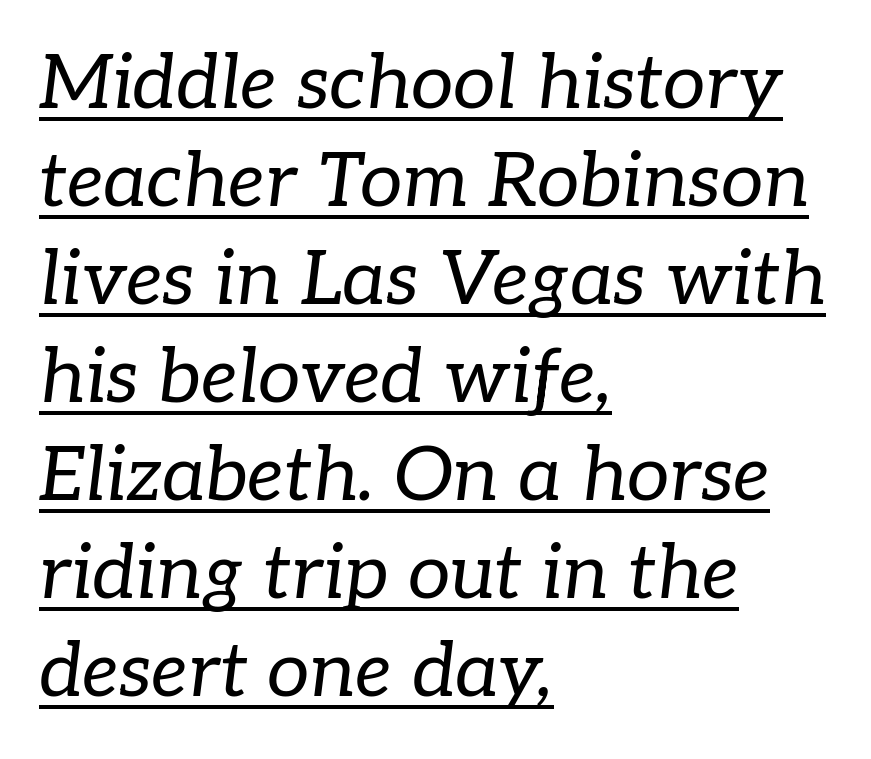
A rule runs beneath these lines of type. Yep, that's italic — everything's leaning. Caption: multi-line text, flush left, ragged right. Weight: regular or lighter. Observe the serifs anchoring each vertical stroke in this sample. Is there much room between lines? A standard amount, neither cramped nor airy.
